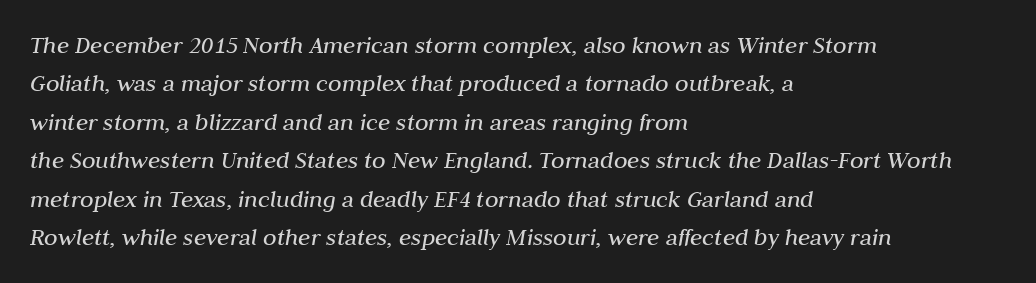
{"italic": "yes", "lean": "right", "slant_degrees": 10, "bold": "no", "underline": "no", "align": "left", "line_spacing": "normal", "line_spacing_ratio": 1.54, "letter_spacing": "normal", "letter_spacing_em": 0.0, "glyph_px": 25}
